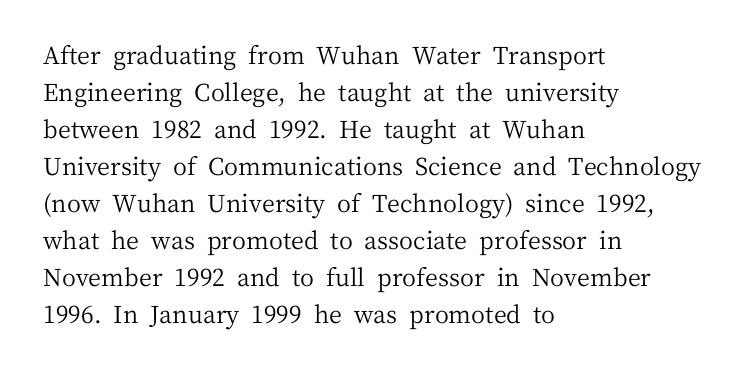
{"italic": "no", "bold": "no", "underline": "no", "align": "left", "line_spacing": "normal", "line_spacing_ratio": 1.54, "letter_spacing": "normal", "letter_spacing_em": 0.0, "glyph_px": 24}
